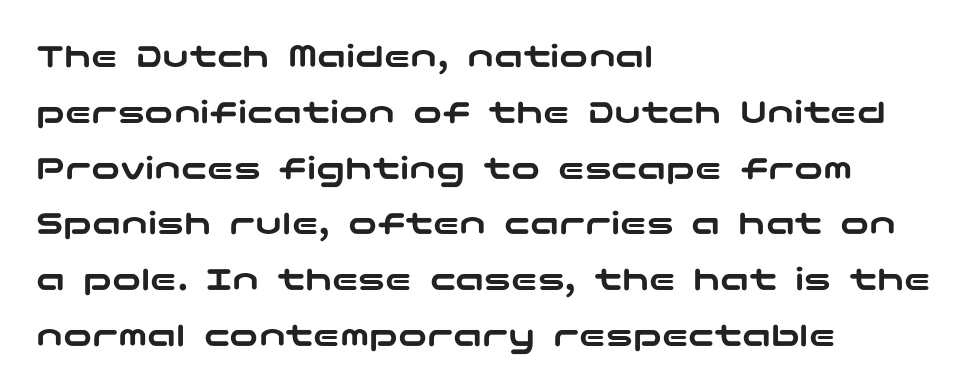
The image shows 36 px wide sans-serif type, upright; set left-aligned, normal line spacing (1.55x), normal letter spacing, not underlined; low stroke contrast and a medium x-height.
